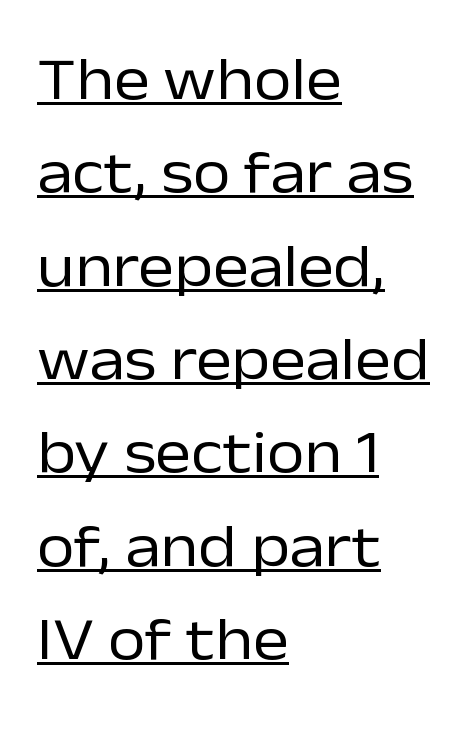
Successive baselines arrive at the customary interval. Counters stay open thanks to moderate or lighter strokes. Has an underline been added? It has. Each letter keeps its own natural width here, so spacing adapts to shape. Nope, not italic — everything's standing straight.
